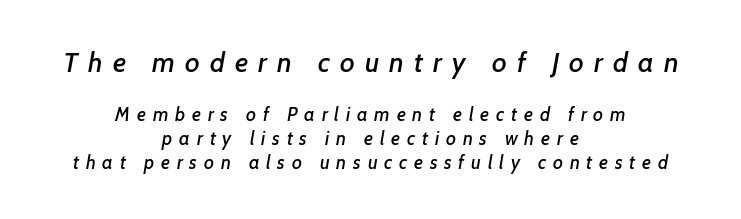
The image shows 28 px sans-serif type; set centered, normal line spacing (1.27x), unusually wide letter spacing (+0.36 em), not underlined; the first (top) block is 1.47x larger; low stroke contrast and a medium x-height.
